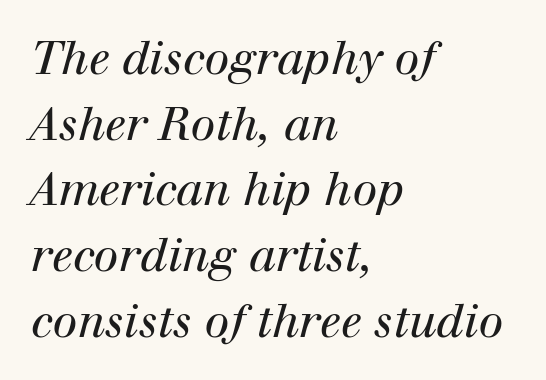
Q: Is the text bold? A: No.
Q: Is the text italic (slanted)? A: Yes, it leans right by about 12 degrees.
Q: Is the typeface a serif or a sans-serif typeface? A: Serif.
Q: Is the text underlined? A: No.
Q: How is the paragraph aligned? A: Left-aligned.
Q: Is the spacing between letters normal or unusually wide? A: Normal.
Q: Is the spacing between lines tight, normal or loose? A: Normal.
Q: Width (condensed, normal, or wide)? A: Normal.
Q: Stroke contrast? A: High.
Q: x-height? A: Medium.
Q: Monospaced? A: No.
